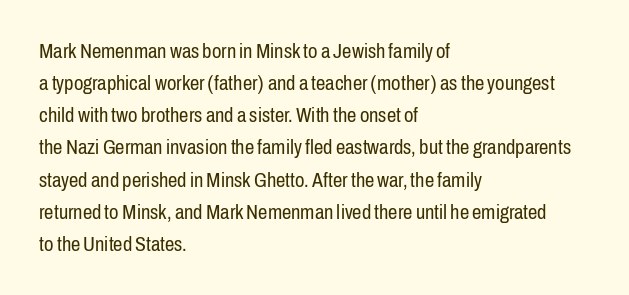
The image shows 21 px text type, upright; set left-aligned, normal line spacing (1.53x), normal letter spacing, not underlined.
